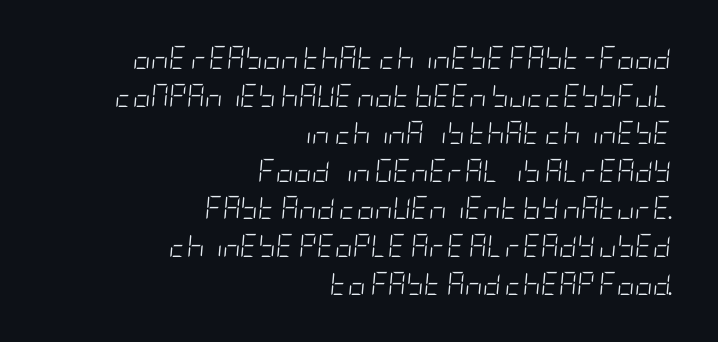
Standard letterfit; no display-style spreading of the glyphs. Observe the lean: these are italic letterforms. Quick note: underline off. No extra ink here — the face is not bold.
